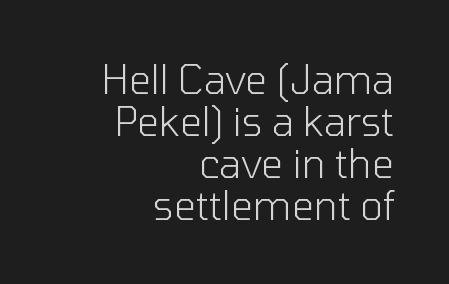
The image shows 39 px light sans-serif type, upright; set right-aligned, tight line spacing (1.08x), normal letter spacing, not underlined; low stroke contrast and a medium x-height.
